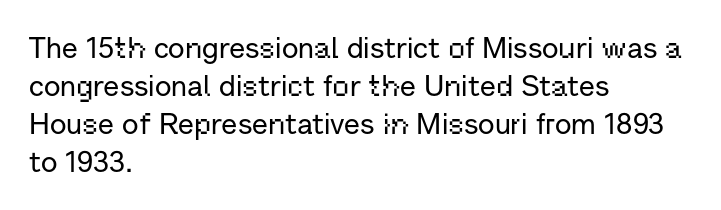
The image shows 29 px sans-serif type, upright; set left-aligned, normal line spacing (1.31x), normal letter spacing, not underlined; low stroke contrast and a medium x-height.
